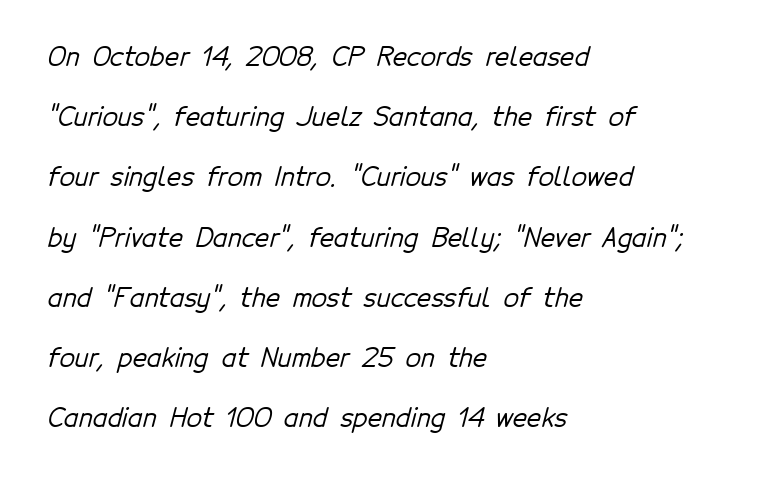
Q: Is the text underlined? A: No.
Q: How is the paragraph aligned? A: Left-aligned.
Q: Is the spacing between letters normal or unusually wide? A: Normal.
Q: Is the spacing between lines tight, normal or loose? A: Loose.
